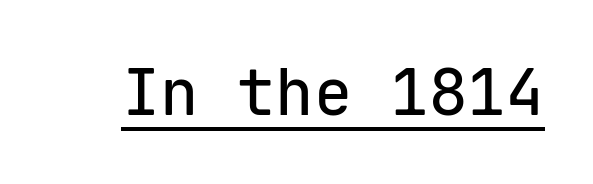
The image shows 64 px sans-serif type, upright, monospaced; set normal letter spacing, underlined; low stroke contrast and a medium x-height.
